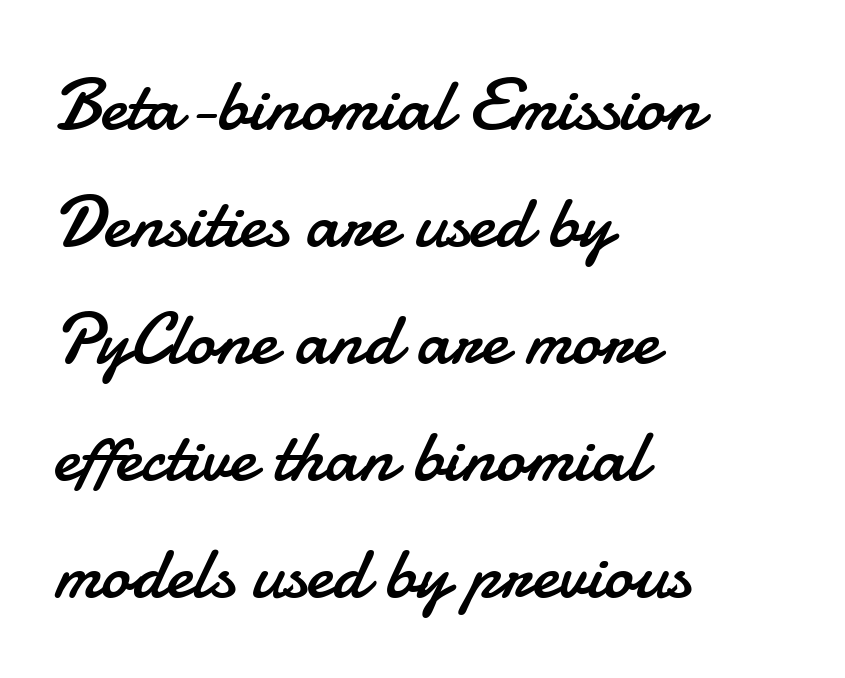
The image shows 74 px regular-weight sans-serif type; set left-aligned, normal line spacing (1.58x), normal letter spacing, not underlined; low stroke contrast and a small x-height.
